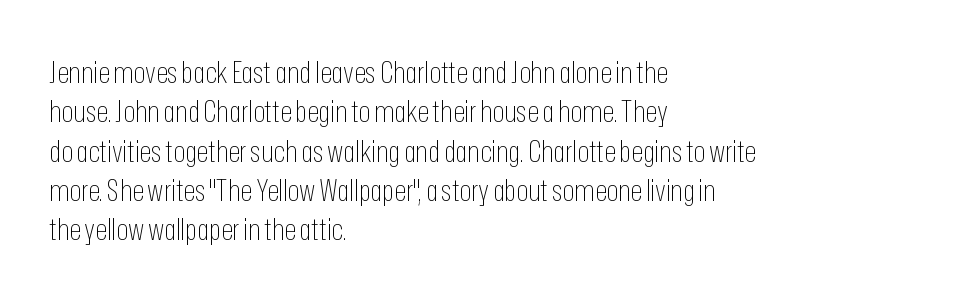
{"serif": "no", "italic": "no", "bold": "no", "weight": "thin", "width": "condensed", "stroke_contrast": "low", "x_height": "medium", "monospaced": "no", "underline": "no", "align": "left", "line_spacing": "normal", "line_spacing_ratio": 1.27, "letter_spacing": "normal", "letter_spacing_em": 0.0, "glyph_px": 31}
